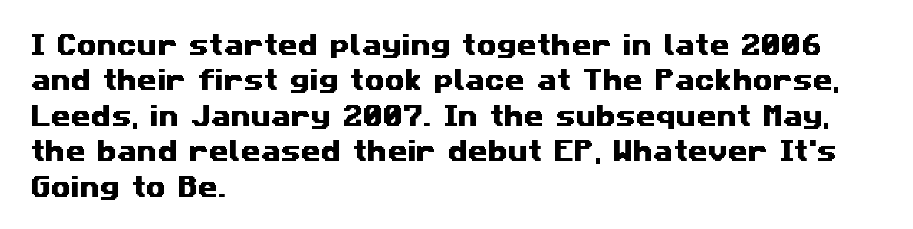
{"underline": "no", "align": "left", "line_spacing": "normal", "line_spacing_ratio": 1.54, "letter_spacing": "normal", "letter_spacing_em": 0.0, "glyph_px": 23}
